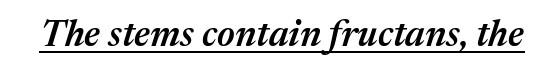
{"italic": "yes", "lean": "right", "slant_degrees": 17, "bold": "semi", "weight": "semibold", "width": "normal", "stroke_contrast": "medium", "x_height": "medium", "monospaced": "no", "underline": "yes", "letter_spacing": "normal", "letter_spacing_em": 0.0, "glyph_px": 37}
